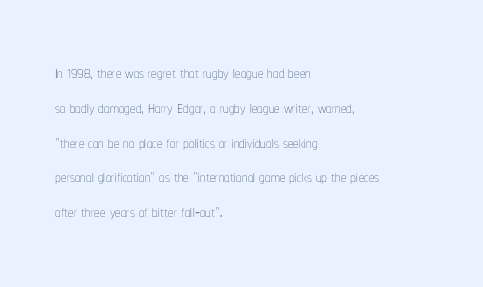
Q: Is the text bold? A: No.
Q: Is the text italic (slanted)? A: No, it is upright.
Q: Is the text underlined? A: No.
Q: How is the paragraph aligned? A: Left-aligned.
Q: Is the spacing between letters normal or unusually wide? A: Normal.
Q: Is the spacing between lines tight, normal or loose? A: Normal.
